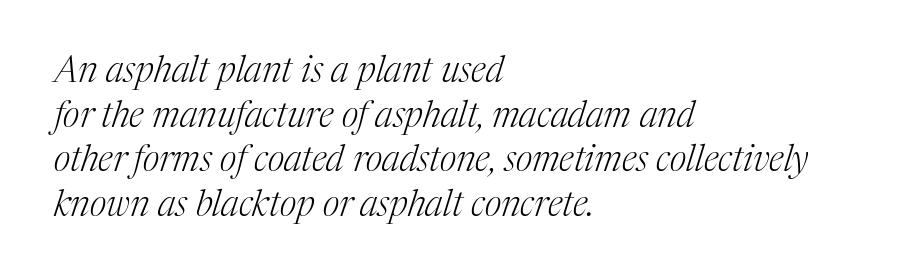
Q: Is the text bold? A: No.
Q: Is the text italic (slanted)? A: Yes, it leans right by about 17 degrees.
Q: Is the typeface a serif or a sans-serif typeface? A: Serif.
Q: Is the text underlined? A: No.
Q: How is the paragraph aligned? A: Left-aligned.
Q: Is the spacing between letters normal or unusually wide? A: Normal.
Q: Width (condensed, normal, or wide)? A: Normal.
Q: Stroke contrast? A: Medium.
Q: x-height? A: Medium.
Q: Monospaced? A: No.
